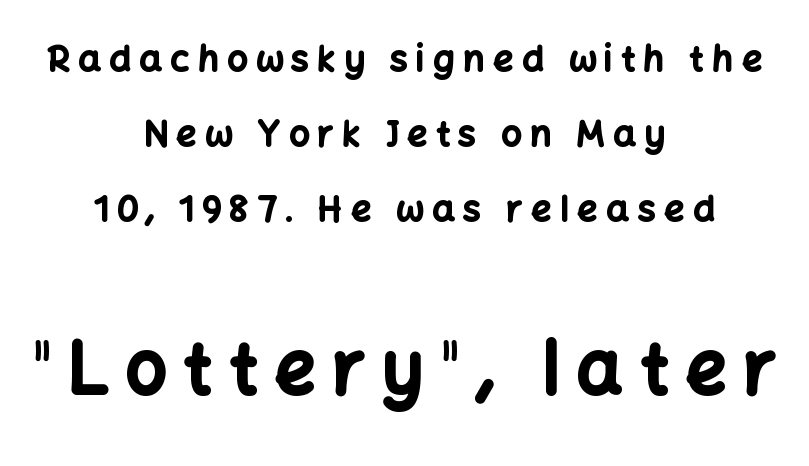
{"serif": "no", "italic": "no", "bold": "yes", "weight": "bold", "width": "normal", "stroke_contrast": "low", "x_height": "medium", "monospaced": "no", "underline": "no", "align": "center", "line_spacing": "loose", "line_spacing_ratio": 2.08, "letter_spacing": "wide", "letter_spacing_em": 0.23, "larger_block": "second", "size_ratio": 2.0, "glyph_px": 72}
